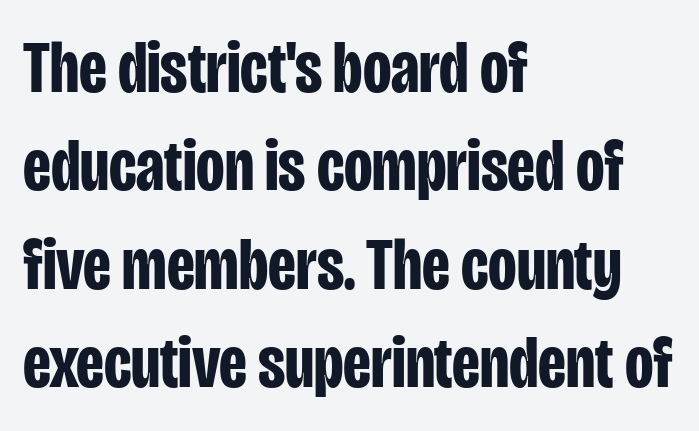
The image shows 74 px bold, condensed sans-serif type, upright; set left-aligned, normal line spacing (1.33x), normal letter spacing, not underlined; low stroke contrast and a large x-height.
